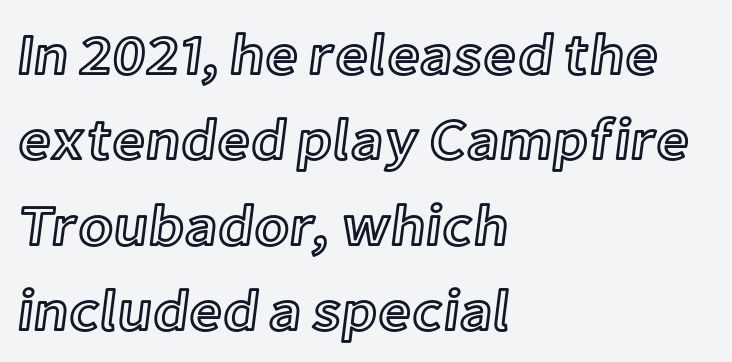
Q: Is the text italic (slanted)? A: Yes.
Q: Is the text underlined? A: No.
Q: How is the paragraph aligned? A: Left-aligned.
Q: Is the spacing between letters normal or unusually wide? A: Normal.
Q: Is the spacing between lines tight, normal or loose? A: Normal.
Q: Width (condensed, normal, or wide)? A: Normal.
Q: x-height? A: Medium.
Q: Monospaced? A: No.
